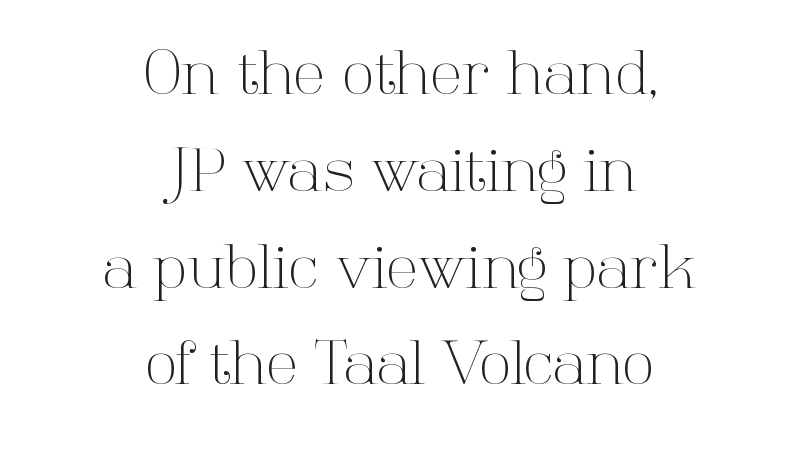
Q: Is the text bold? A: No.
Q: Is the text italic (slanted)? A: No, it is upright.
Q: Is the typeface a serif or a sans-serif typeface? A: Serif.
Q: Is the text underlined? A: No.
Q: How is the paragraph aligned? A: Centered.
Q: Is the spacing between letters normal or unusually wide? A: Normal.
Q: Is the spacing between lines tight, normal or loose? A: Normal.
Q: Width (condensed, normal, or wide)? A: Normal.
Q: Stroke contrast? A: High.
Q: x-height? A: Medium.
Q: Monospaced? A: No.
